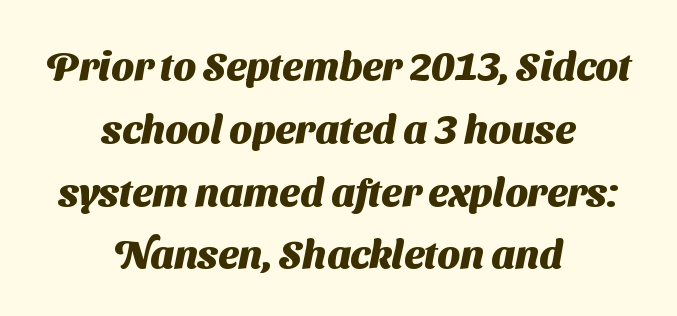
Q: Is the text bold? A: Yes.
Q: Is the typeface a serif or a sans-serif typeface? A: Sans-serif.
Q: Is the text underlined? A: No.
Q: How is the paragraph aligned? A: Centered.
Q: Is the spacing between letters normal or unusually wide? A: Normal.
Q: Is the spacing between lines tight, normal or loose? A: Normal.
Q: Width (condensed, normal, or wide)? A: Normal.
Q: Stroke contrast? A: Medium.
Q: x-height? A: Medium.
Q: Monospaced? A: No.
